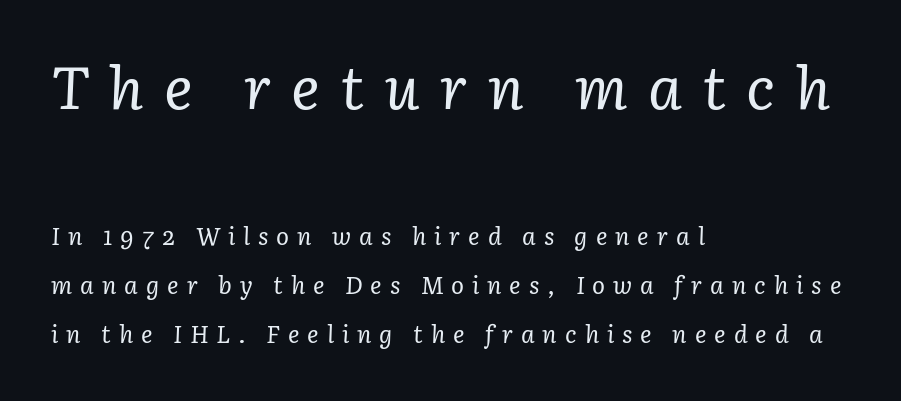
Typeset ragged right — the left edge is the straight one. The more generous point size was reserved for the upper chunk. Here the designer chose a conventional face with non-uniform glyph widths. Font category for this specimen: serif. Look at the tracking — it's clearly loosened, letters drifting apart.
